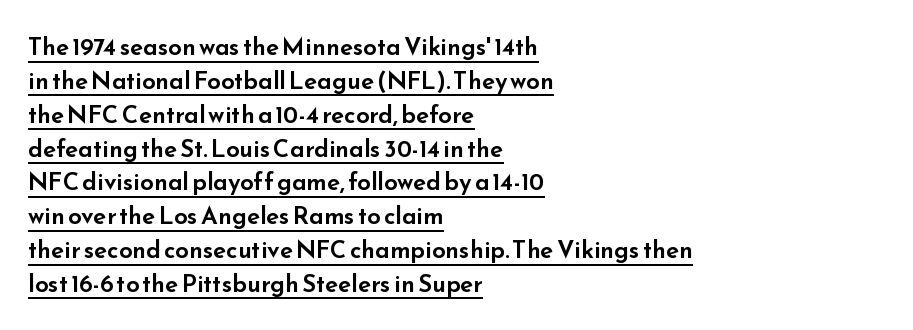
The image shows 24 px text type, upright; set left-aligned, normal line spacing (1.41x), normal letter spacing, underlined.
